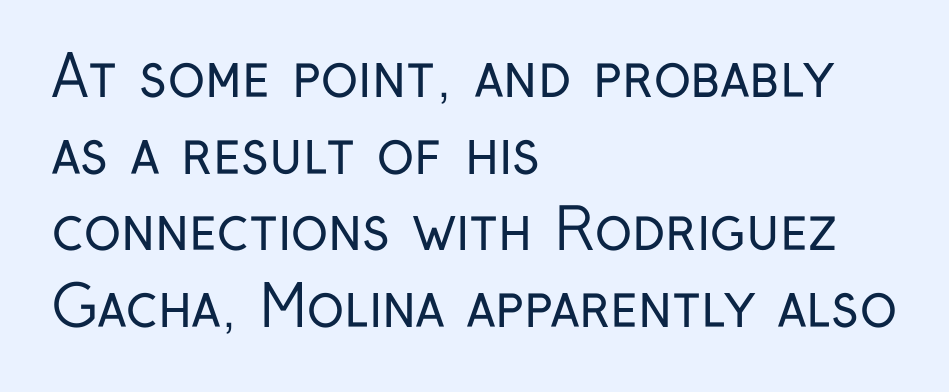
{"serif": "no", "italic": "no", "bold": "no", "weight": "regular", "width": "condensed", "stroke_contrast": "low", "x_height": "medium", "monospaced": "no", "underline": "no", "align": "left", "line_spacing": "normal", "line_spacing_ratio": 1.37, "letter_spacing": "normal", "letter_spacing_em": 0.0, "glyph_px": 56}
